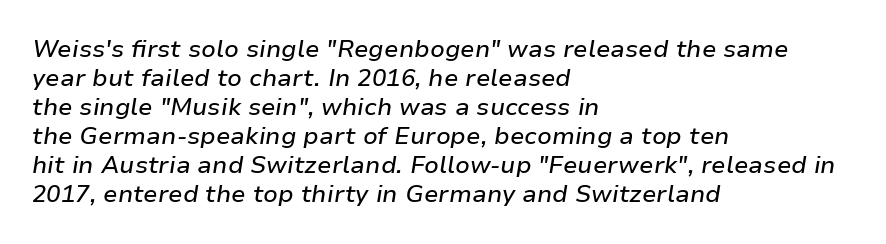
The specimen omits any rule beneath the text block's lines. Visually the block forms a straight wall on the left and a jagged coastline on the right. The text carries the slant typical of an italic or oblique font. The rendering keeps characters at their native spacing.
